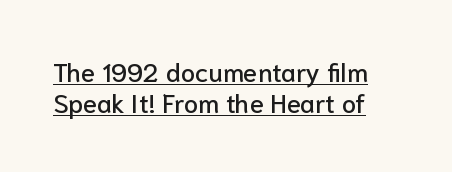
{"italic": "no", "underline": "yes", "line_spacing_ratio": 1.19, "letter_spacing": "normal", "letter_spacing_em": 0.0, "glyph_px": 26}
